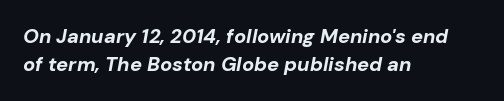
The image shows 20 px bold type, italic (leaning right); set left-aligned, normal line spacing (1.39x), normal letter spacing, not underlined.
